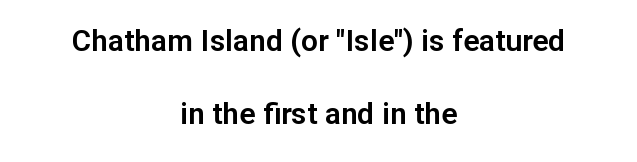
This sample uses an upright cut, with every glyph sitting square on the baseline. Do the characters align in a grid? No, the font is proportional. Each new line begins a long way beneath the previous one. Every row of glyphs is offset so its center matches the block's center. This rendering leaves character spacing at its baseline value.
